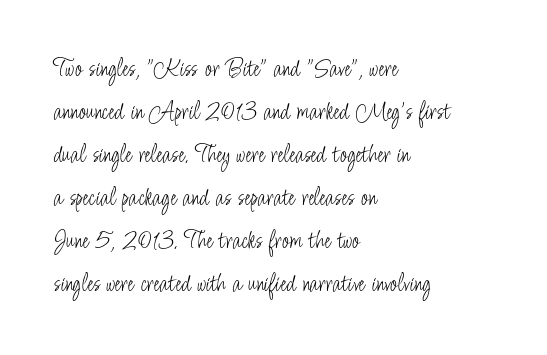
Line beginnings align vertically; line endings do not. No chunkiness to these letters — they're not bold. Default kerning and tracking; the words read as compact shapes.
